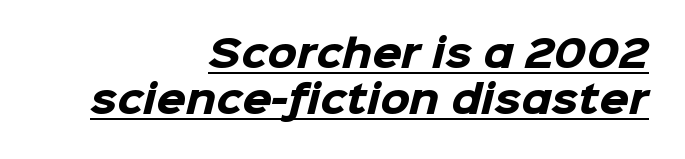
{"serif": "no", "bold": "yes", "weight": "heavy", "width": "normal", "stroke_contrast": "low", "x_height": "medium", "monospaced": "no", "underline": "yes", "align": "right", "line_spacing_ratio": 1.2, "letter_spacing": "normal", "letter_spacing_em": 0.0, "glyph_px": 38}
